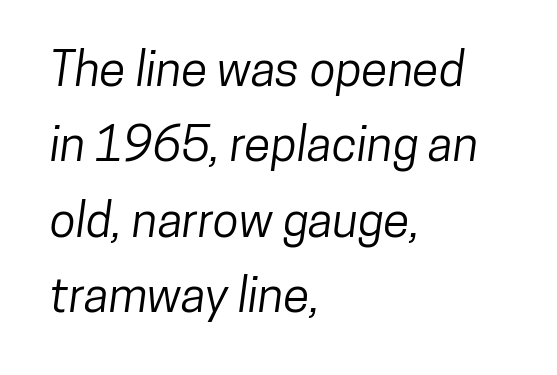
{"serif": "no", "width": "condensed", "stroke_contrast": "low", "x_height": "medium", "monospaced": "no", "underline": "no", "align": "left", "line_spacing": "normal", "line_spacing_ratio": 1.57, "letter_spacing": "normal", "letter_spacing_em": 0.0, "glyph_px": 48}
